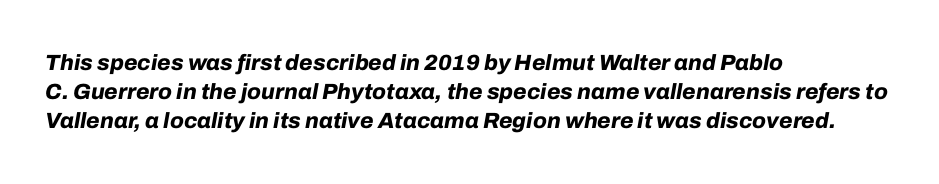
Q: Is the text bold? A: Yes.
Q: Is the text italic (slanted)? A: Yes, it leans right by about 10 degrees.
Q: Is the text underlined? A: No.
Q: How is the paragraph aligned? A: Left-aligned.
Q: Is the spacing between letters normal or unusually wide? A: Normal.
Q: Is the spacing between lines tight, normal or loose? A: Normal.
